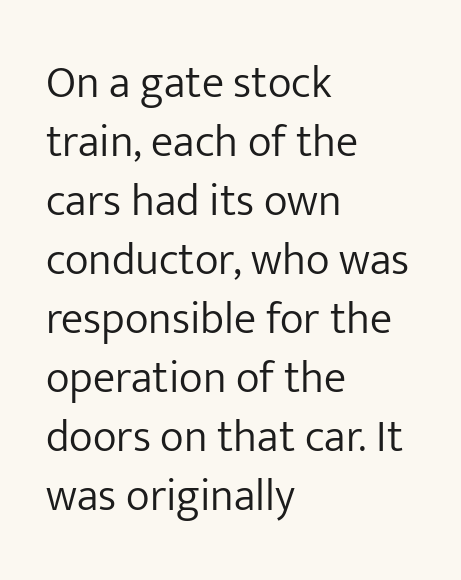
Q: Is the text bold? A: No.
Q: Is the text italic (slanted)? A: No, it is upright.
Q: Is the typeface a serif or a sans-serif typeface? A: Sans-serif.
Q: Is the text underlined? A: No.
Q: How is the paragraph aligned? A: Left-aligned.
Q: Is the spacing between letters normal or unusually wide? A: Normal.
Q: Is the spacing between lines tight, normal or loose? A: Normal.
Q: Width (condensed, normal, or wide)? A: Normal.
Q: Stroke contrast? A: Low.
Q: x-height? A: Medium.
Q: Monospaced? A: No.
